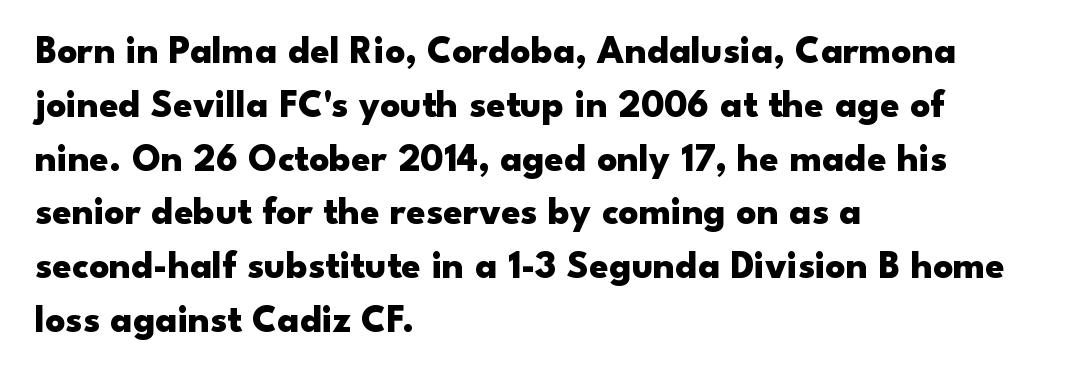
Proportional: the letters do not fall into vertical columns. Evenly set lines give the paragraph a standard silhouette. This is heavy type, rendered in bold. A clean baseline with only descenders dipping below it. You could call the tracking neutral — neither tight nor loose.
